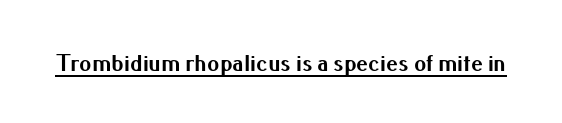
Q: Is the text bold? A: Yes.
Q: Is the text italic (slanted)? A: No, it is upright.
Q: Is the text underlined? A: Yes.
Q: Is the spacing between letters normal or unusually wide? A: Normal.
